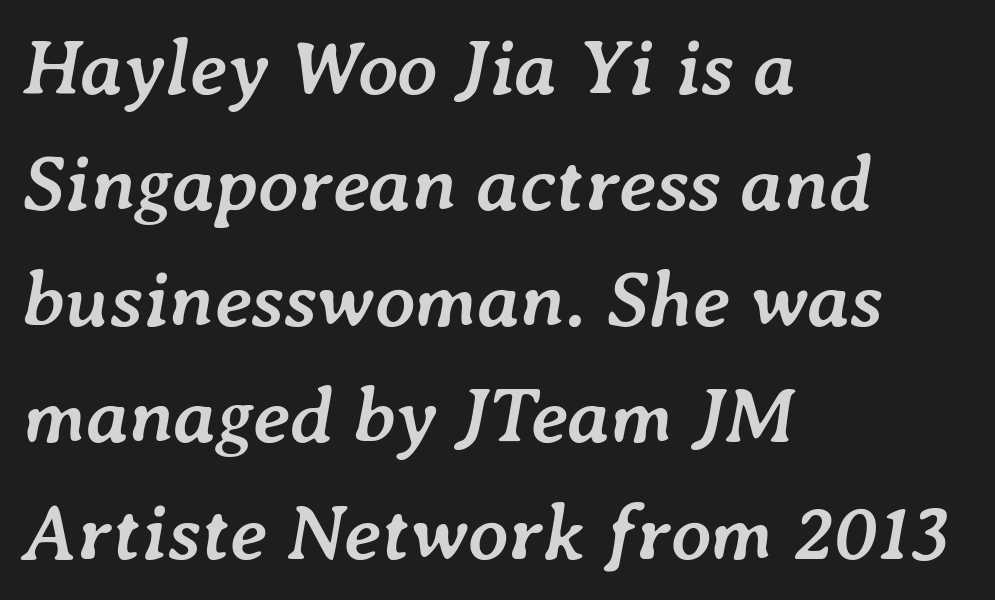
The lines are quadded left. The area under the type is left untouched. Is this a fixed-width face? No — the glyphs have proportional, varying widths. Stroke thickness is high; the sample reads as a true bold. The rows are spaced the way most documents space them.
